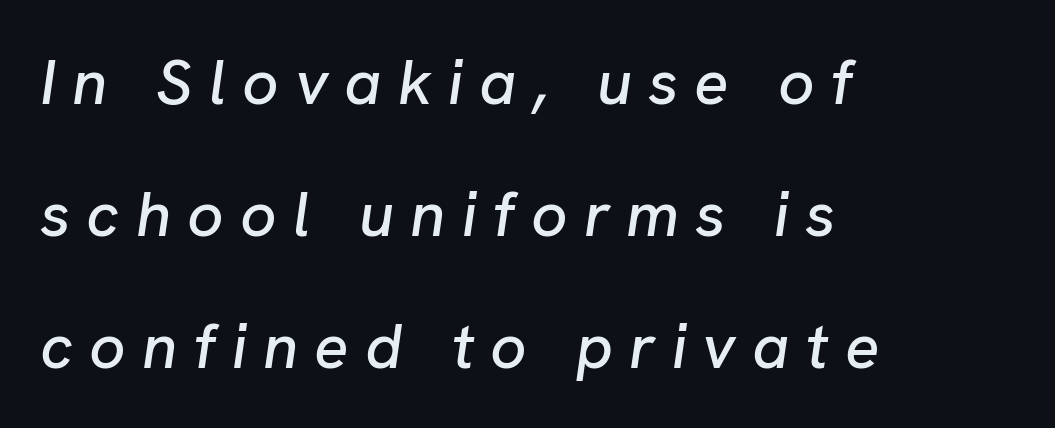
Q: Is the text italic (slanted)? A: Yes, it leans right by about 8 degrees.
Q: Is the text underlined? A: No.
Q: How is the paragraph aligned? A: Left-aligned.
Q: Is the spacing between letters normal or unusually wide? A: Unusually wide.
Q: Is the spacing between lines tight, normal or loose? A: Loose.
Q: Width (condensed, normal, or wide)? A: Normal.
Q: Stroke contrast? A: Low.
Q: x-height? A: Medium.
Q: Monospaced? A: No.
